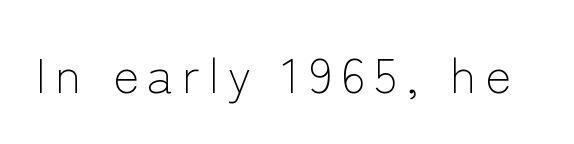
The image shows 49 px light sans-serif type, upright; set not underlined; low stroke contrast and a medium x-height.
